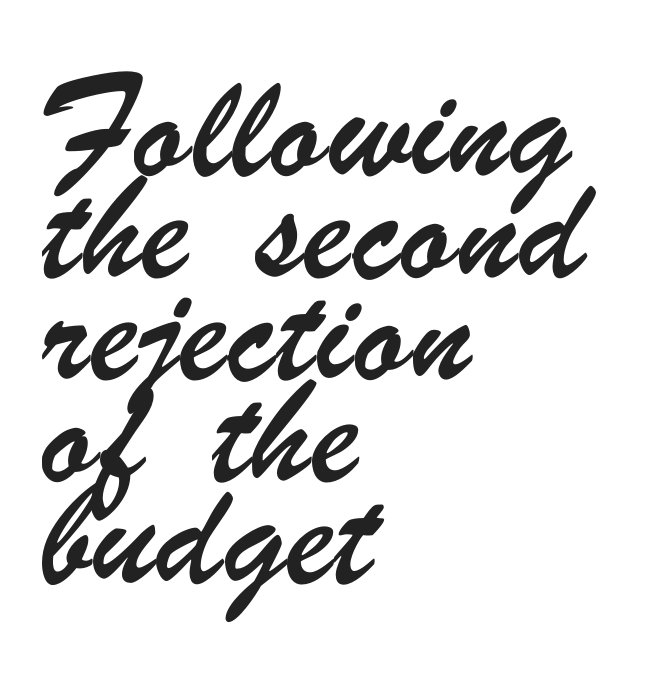
Q: Is the typeface a serif or a sans-serif typeface? A: Sans-serif.
Q: Is the text underlined? A: No.
Q: How is the paragraph aligned? A: Left-aligned.
Q: Is the spacing between letters normal or unusually wide? A: Normal.
Q: Is the spacing between lines tight, normal or loose? A: Normal.
Q: Width (condensed, normal, or wide)? A: Condensed.
Q: Stroke contrast? A: Low.
Q: x-height? A: Small.
Q: Monospaced? A: No.
